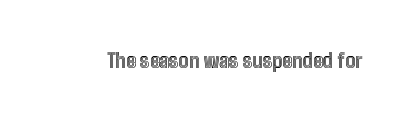
These lines keep a tight, regular rhythm from letter to letter. Unmarked baselines from the first word to the last. Italic: no, the glyphs are upright roman.
